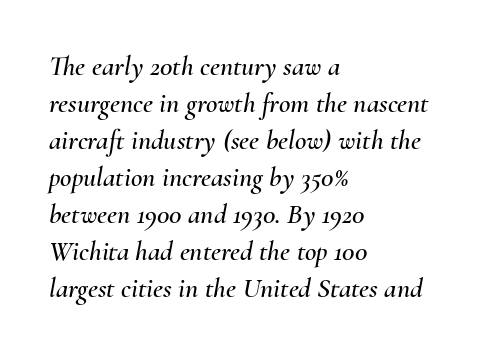
If you drew a line through each stem, it would be angled. The letters advance in unequal steps, a hallmark of proportional type. Any mark beneath the type? The region is blank. One-word summary of the alignment: left.
